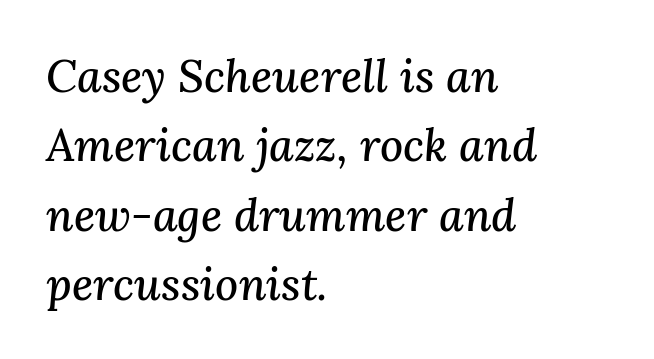
{"serif": "yes", "italic": "yes", "lean": "right", "slant_degrees": 3, "width": "normal", "stroke_contrast": "medium", "x_height": "medium", "monospaced": "no", "underline": "no", "align": "left", "line_spacing": "normal", "line_spacing_ratio": 1.54, "letter_spacing": "normal", "letter_spacing_em": 0.0, "glyph_px": 45}
